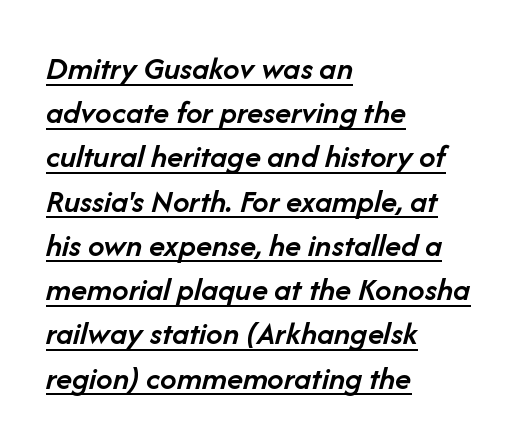
What stands out about the letter spacing? Nothing — it is the standard amount. Do the characters align in a grid? No, the font is proportional. A typographer would call this underscored text. Is there much room between lines? A standard amount, neither cramped nor airy. The font is running at a semibold setting, under full bold.
